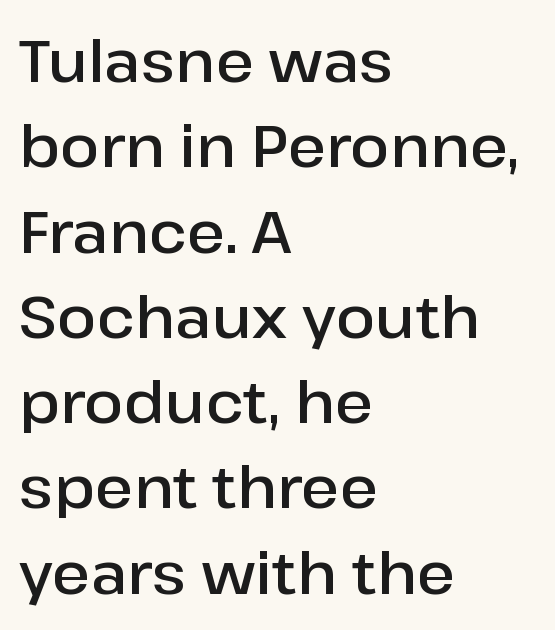
Q: Is the text bold? A: Semi-bold.
Q: Is the text italic (slanted)? A: No, it is upright.
Q: Is the typeface a serif or a sans-serif typeface? A: Sans-serif.
Q: Is the text underlined? A: No.
Q: How is the paragraph aligned? A: Left-aligned.
Q: Is the spacing between letters normal or unusually wide? A: Normal.
Q: Is the spacing between lines tight, normal or loose? A: Normal.
Q: Width (condensed, normal, or wide)? A: Normal.
Q: Stroke contrast? A: Low.
Q: x-height? A: Medium.
Q: Monospaced? A: No.
